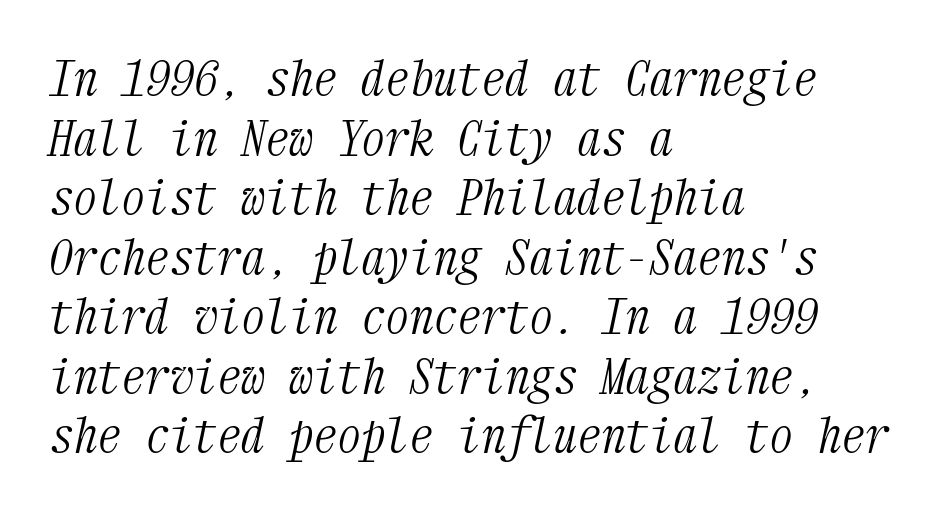
The image shows 48 px light, condensed serif type, italic (leaning right), monospaced; set left-aligned, line spacing 1.24x, normal letter spacing, not underlined; medium stroke contrast and a medium x-height.
